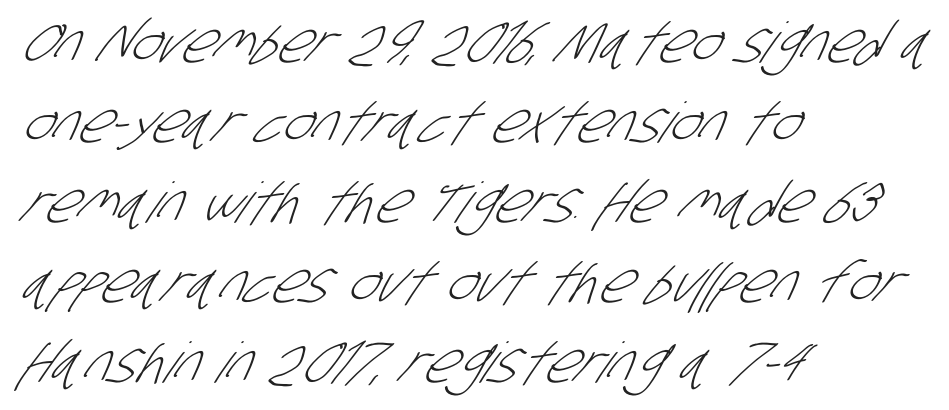
{"serif": "no", "bold": "no", "weight": "light", "width": "condensed", "stroke_contrast": "low", "x_height": "large", "monospaced": "no", "underline": "no", "align": "left", "line_spacing": "normal", "line_spacing_ratio": 1.43, "letter_spacing": "normal", "letter_spacing_em": 0.0, "glyph_px": 56}
